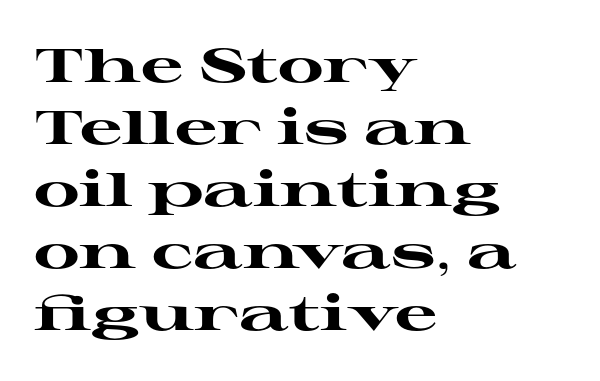
Q: Is the text bold? A: Yes.
Q: Is the text italic (slanted)? A: No, it is upright.
Q: Is the typeface a serif or a sans-serif typeface? A: Serif.
Q: Is the text underlined? A: No.
Q: How is the paragraph aligned? A: Left-aligned.
Q: Is the spacing between letters normal or unusually wide? A: Normal.
Q: Is the spacing between lines tight, normal or loose? A: Normal.
Q: Width (condensed, normal, or wide)? A: Wide.
Q: Stroke contrast? A: High.
Q: x-height? A: Medium.
Q: Monospaced? A: No.
